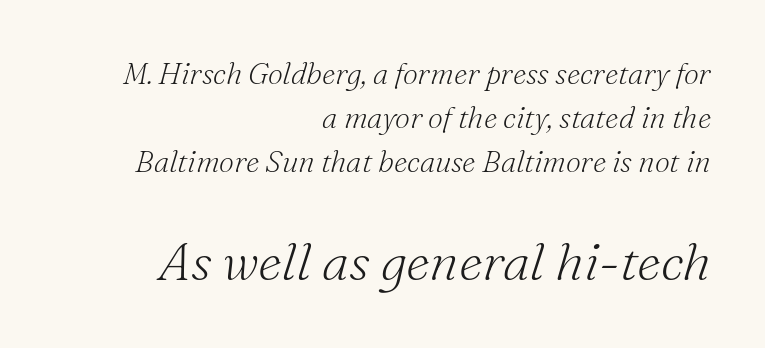
{"serif": "yes", "italic": "yes", "lean": "right", "slant_degrees": 16, "bold": "no", "weight": "light", "width": "normal", "stroke_contrast": "medium", "x_height": "small", "monospaced": "no", "underline": "no", "align": "right", "line_spacing": "normal", "line_spacing_ratio": 1.46, "letter_spacing": "normal", "letter_spacing_em": 0.0, "larger_block": "second", "size_ratio": 1.77, "glyph_px": 53}
